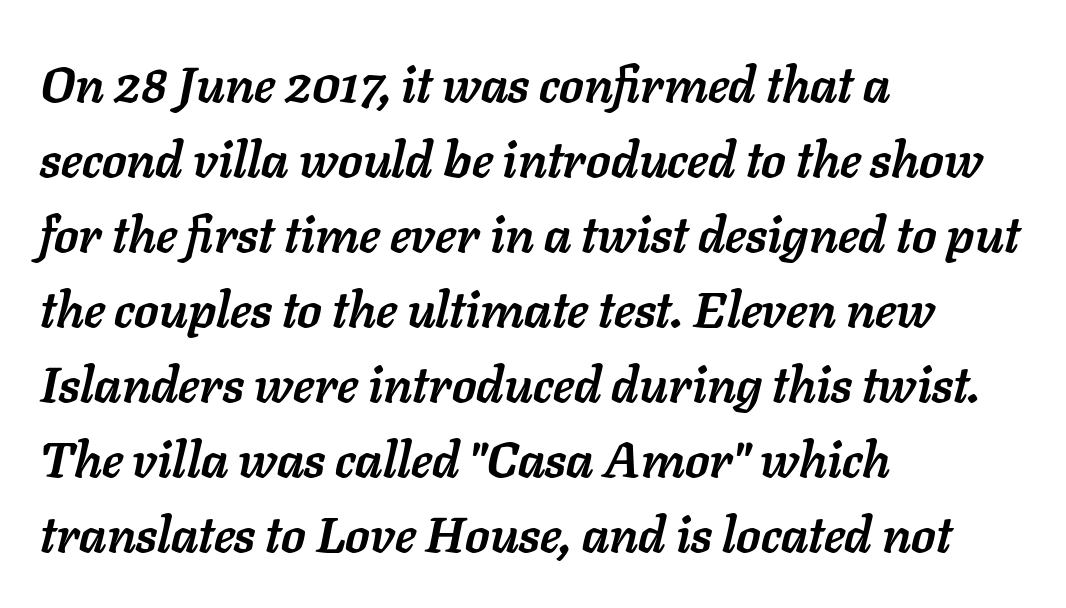
Nobody drew a line under any word here. The passage shown stacks its lines at a standard gap. This sample is left-justified, so line endings fall wherever the words run out. Varying glyph widths throughout — classic text-font behaviour.
